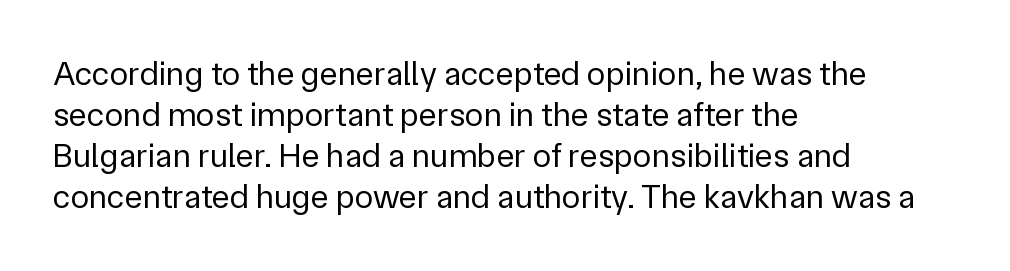
Ink coverage per letter is moderate at most. The paragraph has a hard left edge and a soft right edge. Beneath every word, the page is bare. Nope, no serifs anywhere on these letters. Think of a printed novel: that variable character pitch is what you see here.
